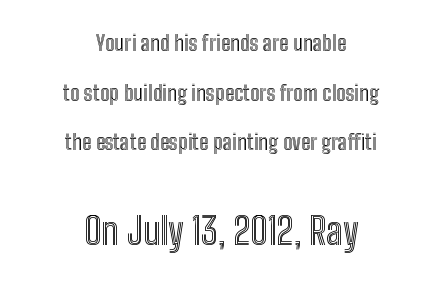
Q: Is the text italic (slanted)? A: No, it is upright.
Q: Is the text underlined? A: No.
Q: How is the paragraph aligned? A: Centered.
Q: Is the spacing between letters normal or unusually wide? A: Normal.
Q: Is the spacing between lines tight, normal or loose? A: Loose.
Q: Which block of text is set in a larger size, the first (top) or the second (bottom)? A: The second (bottom) one.
Q: Width (condensed, normal, or wide)? A: Condensed.
Q: x-height? A: Medium.
Q: Monospaced? A: No.
